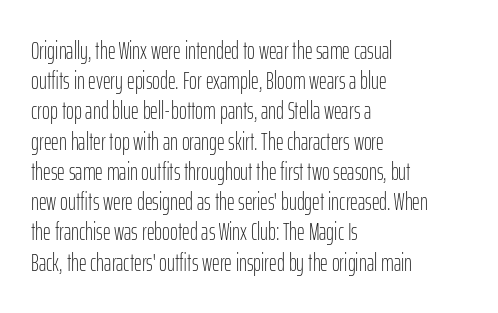
The image shows 24 px text type, upright; set left-aligned, normal line spacing (1.26x), normal letter spacing, not underlined.
